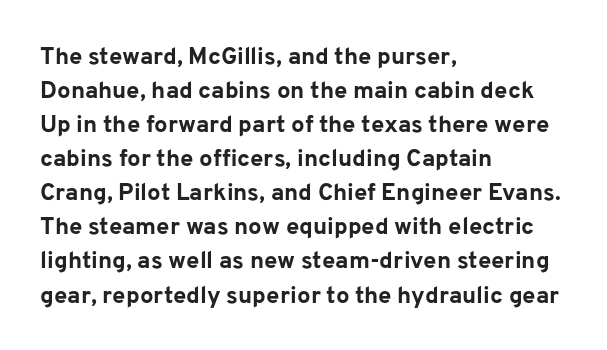
The passage shown stacks its lines at a standard gap. These lines keep a tight, regular rhythm from letter to letter. Descenders hang freely into open space. The sample has been set heavy, in full bold. Leftover space on each line is placed entirely after the last word. Nope, not italic — everything's standing straight.
